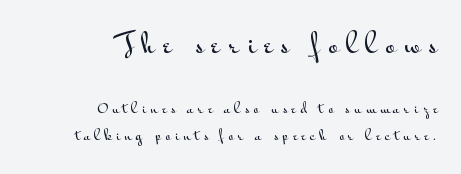
Notice the wide empty band between every row — that's loose leading. Visually the block forms a straight wall on the right and a jagged coastline on the left. Whoever set this made the first block the dominant, larger element. The gaps between neighbouring characters are conspicuously large. Type without underlining.
